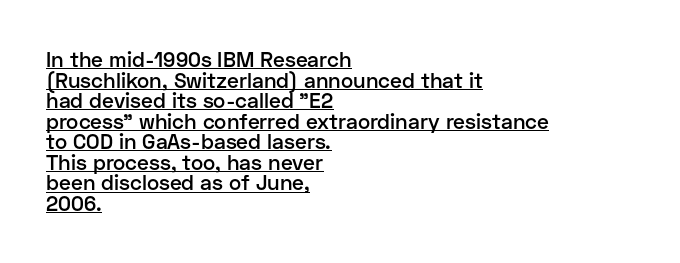
{"italic": "no", "bold": "semi", "underline": "yes", "align": "left", "line_spacing": "tight", "line_spacing_ratio": 0.98, "letter_spacing": "normal", "letter_spacing_em": 0.0, "glyph_px": 21}
